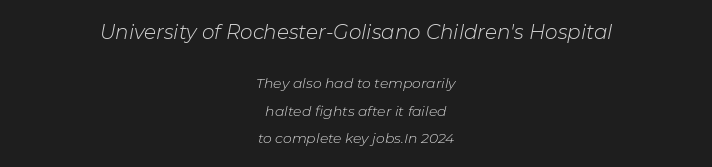
The image shows 20 px text type, italic (leaning right); set centered, loose line spacing (1.96x), normal letter spacing, not underlined; the first (top) block is 1.43x larger.
